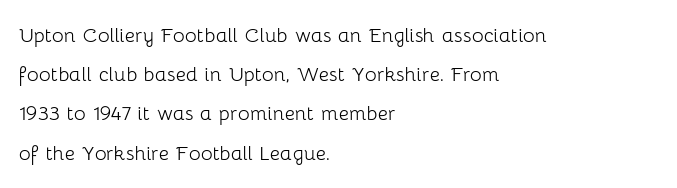
The image shows 25 px text type, upright; set left-aligned, normal line spacing (1.57x), normal letter spacing, not underlined.
